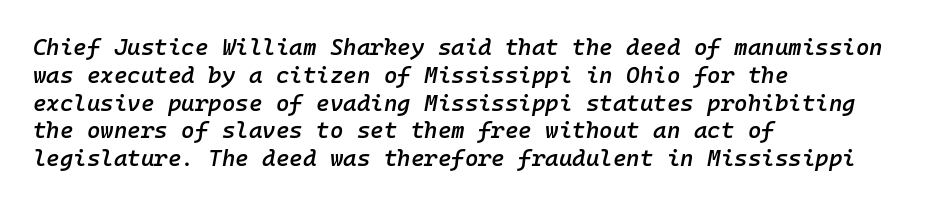
{"italic": "yes", "lean": "right", "slant_degrees": 10, "bold": "semi", "underline": "no", "align": "left", "line_spacing_ratio": 1.21, "letter_spacing": "normal", "letter_spacing_em": 0.0, "glyph_px": 23}
